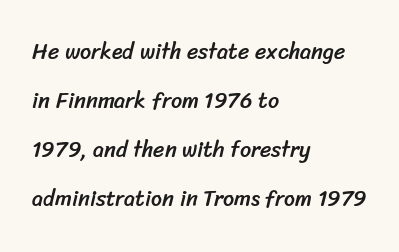
Q: Is the text underlined? A: No.
Q: How is the paragraph aligned? A: Left-aligned.
Q: Is the spacing between letters normal or unusually wide? A: Normal.
Q: Is the spacing between lines tight, normal or loose? A: Loose.
